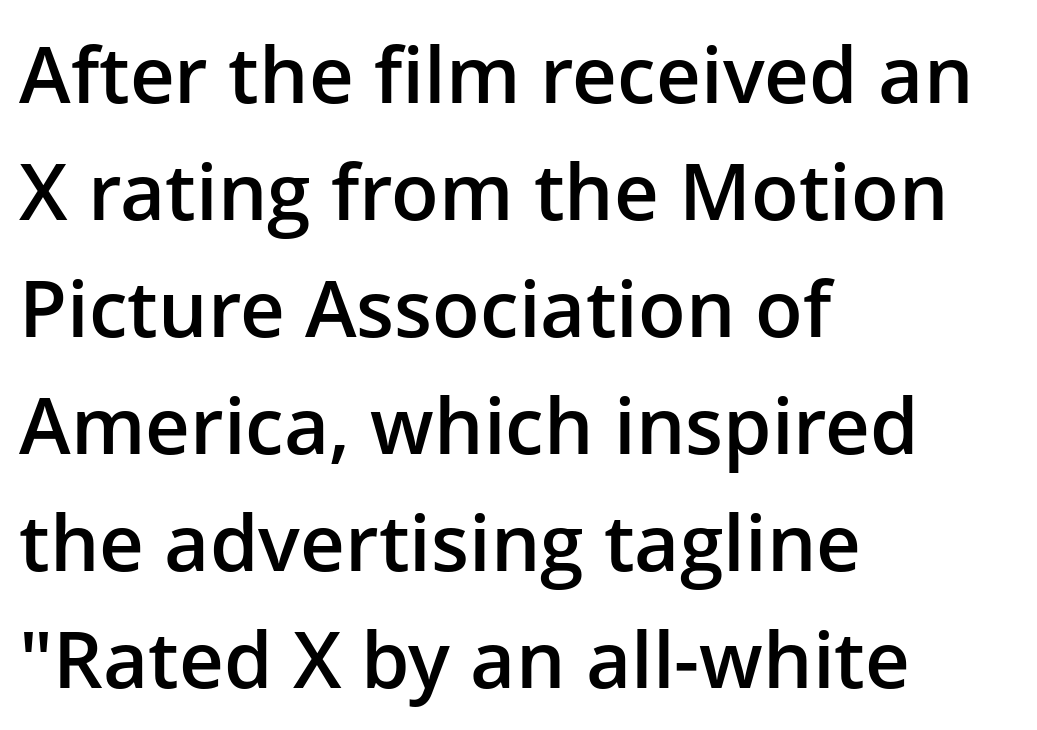
Q: Is the text bold? A: Semi-bold.
Q: Is the text italic (slanted)? A: No, it is upright.
Q: Is the typeface a serif or a sans-serif typeface? A: Sans-serif.
Q: Is the text underlined? A: No.
Q: How is the paragraph aligned? A: Left-aligned.
Q: Is the spacing between letters normal or unusually wide? A: Normal.
Q: Is the spacing between lines tight, normal or loose? A: Normal.
Q: Width (condensed, normal, or wide)? A: Normal.
Q: Stroke contrast? A: Low.
Q: x-height? A: Medium.
Q: Monospaced? A: No.
